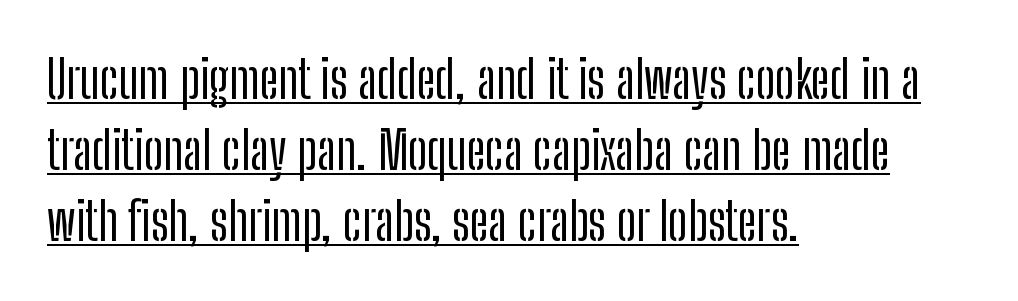
{"serif": "no", "italic": "no", "width": "condensed", "stroke_contrast": "low", "x_height": "medium", "monospaced": "no", "underline": "yes", "align": "left", "line_spacing": "normal", "line_spacing_ratio": 1.37, "letter_spacing": "normal", "letter_spacing_em": 0.0, "glyph_px": 52}
